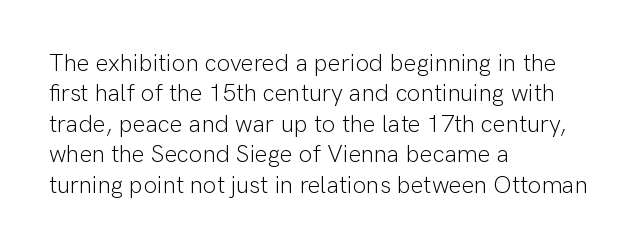
Q: Is the text bold? A: No.
Q: Is the text italic (slanted)? A: No, it is upright.
Q: Is the text underlined? A: No.
Q: How is the paragraph aligned? A: Left-aligned.
Q: Is the spacing between letters normal or unusually wide? A: Normal.
Q: Is the spacing between lines tight, normal or loose? A: Normal.
